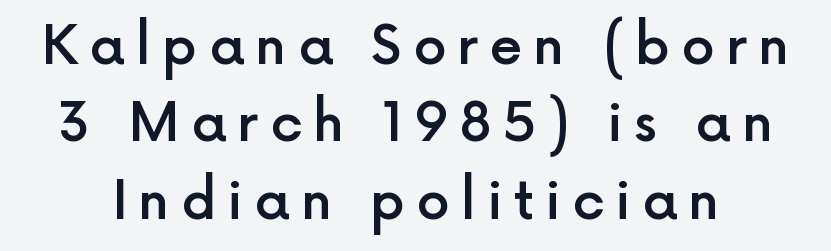
The image shows 53 px semibold sans-serif type, upright; set normal line spacing (1.46x), unusually wide letter spacing (+0.21 em), not underlined; a medium x-height.
